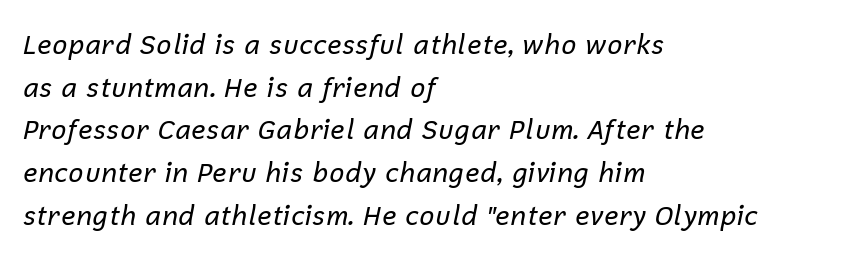
Any mark beneath the type? The region is blank. The lines sit at an ordinary, default distance from one another. This rendering leaves character spacing at its baseline value. A student would call this left alignment; a typographer would say flush left, rag right. Ink coverage per letter is moderate at most. Would a proofreader flag this as italicized? Yes.
